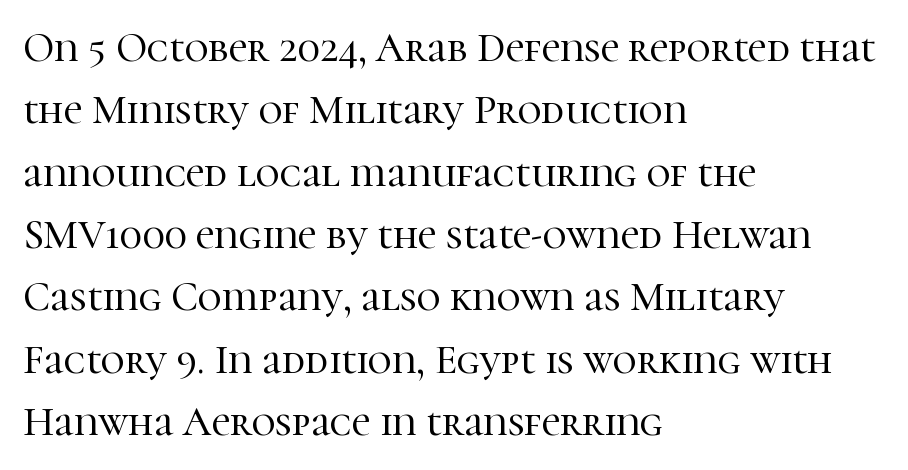
Posture: vertical. The vertical gap from one line to the next is medium. You could call the tracking neutral — neither tight nor loose. The glyphs in this specimen are seriffed. Proportional: the letters do not fall into vertical columns.
